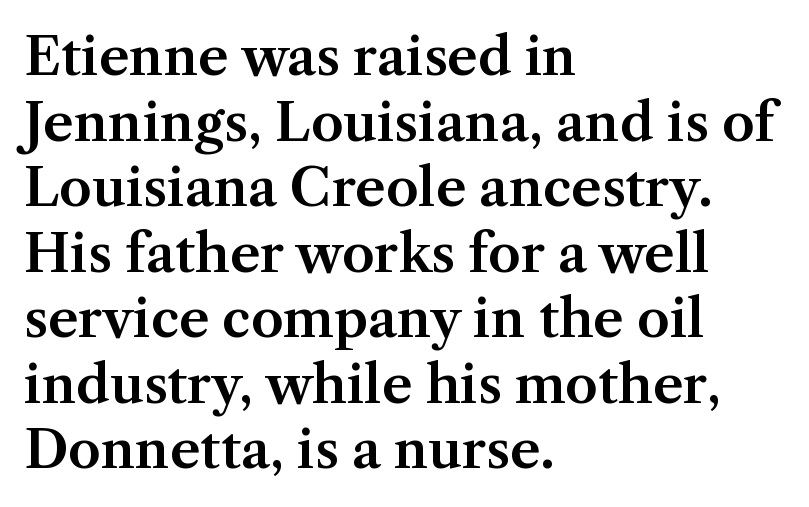
Only glyphs here, with clear space below each row. Glyph-to-glyph distance matches everyday printed text. Check where the strokes stop: tiny serifs finish them off. The axis of the letterforms is exactly vertical. Leftover space on each line is placed entirely after the last word. Varying glyph widths throughout — classic text-font behaviour.
